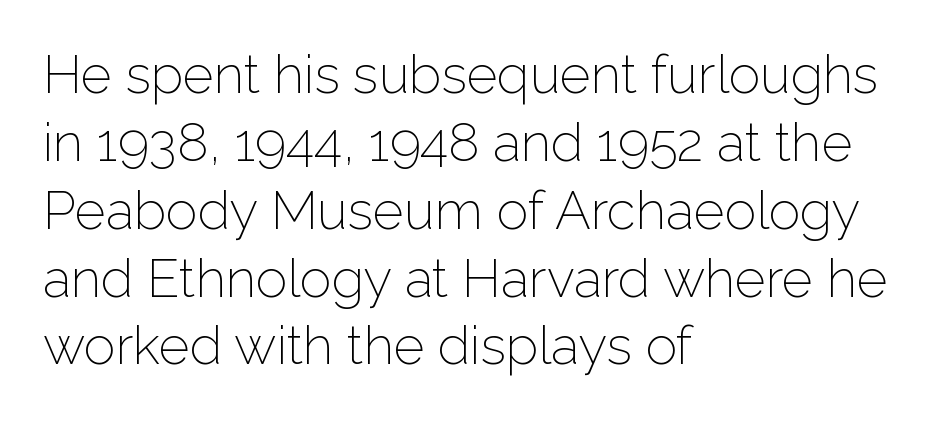
Every character sits straight up, as roman type does. This sample has the flowing, uneven cadence of proportional lettering. No extra ink here — the face is not bold. Plain, unruled lines of type. Tracking value appears to be zero — textbook default spacing. Evenly set lines give the paragraph a standard silhouette.
